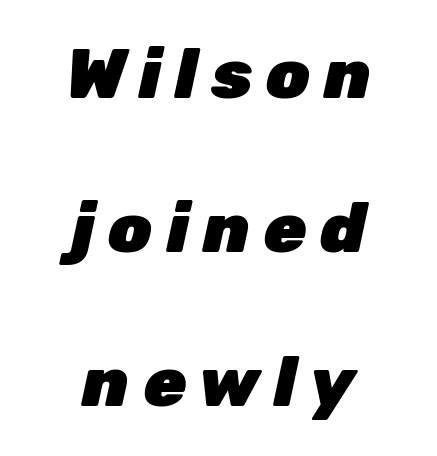
Q: Is the text bold? A: Yes.
Q: Is the text italic (slanted)? A: Yes, it leans right by about 12 degrees.
Q: Is the text underlined? A: No.
Q: How is the paragraph aligned? A: Centered.
Q: Is the spacing between lines tight, normal or loose? A: Loose.
Q: Width (condensed, normal, or wide)? A: Normal.
Q: Stroke contrast? A: Low.
Q: x-height? A: Medium.
Q: Monospaced? A: No.
